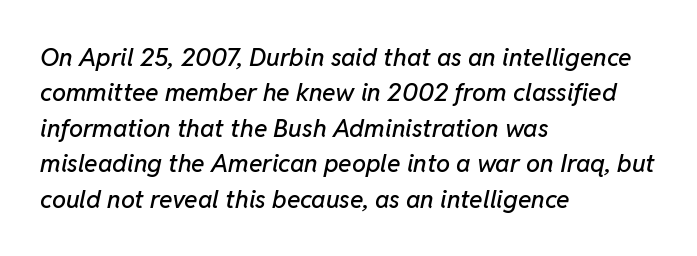
The image shows 25 px text type, italic (leaning right); set left-aligned, normal line spacing (1.42x), normal letter spacing, not underlined.
